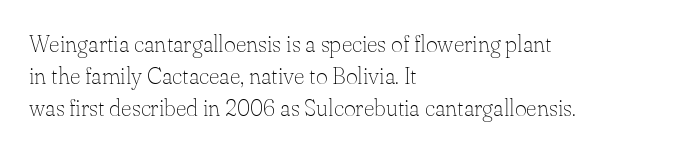
Q: Is the text bold? A: No.
Q: Is the text italic (slanted)? A: No, it is upright.
Q: Is the text underlined? A: No.
Q: How is the paragraph aligned? A: Left-aligned.
Q: Is the spacing between letters normal or unusually wide? A: Normal.
Q: Is the spacing between lines tight, normal or loose? A: Normal.
